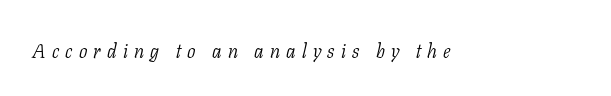
{"italic": "yes", "lean": "right", "slant_degrees": 11, "bold": "no", "underline": "no", "letter_spacing": "wide", "letter_spacing_em": 0.31, "glyph_px": 20}
